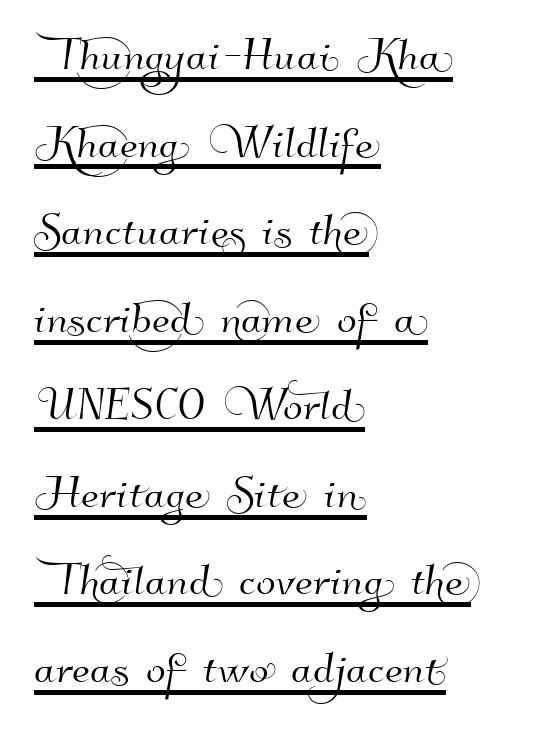
Evenly set lines give the paragraph a standard silhouette. The rendering anchors every line to the left-hand side. The letters advance in unequal steps, a hallmark of proportional type. Nope, no serifs anywhere on these letters. Students, observe the line beneath the letters — that is underlining.
